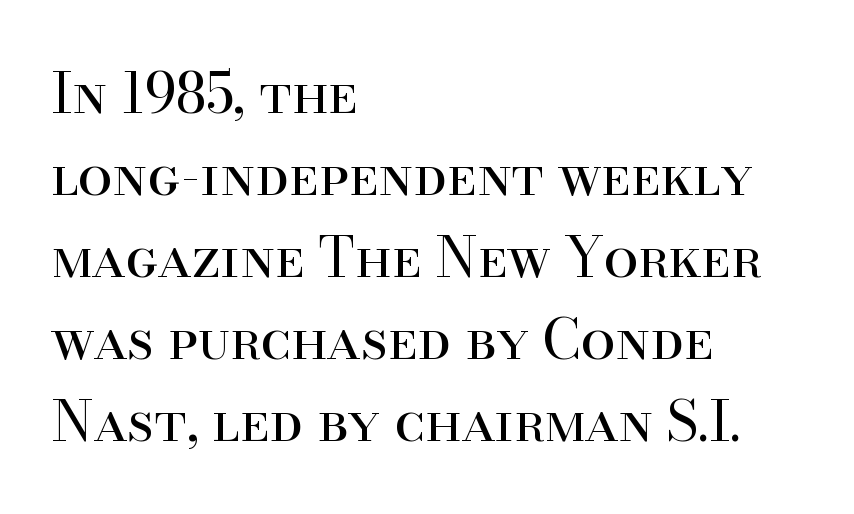
The image shows 55 px regular-weight serif type, upright; set left-aligned, normal line spacing (1.49x), normal letter spacing, not underlined; high stroke contrast and a small x-height.
